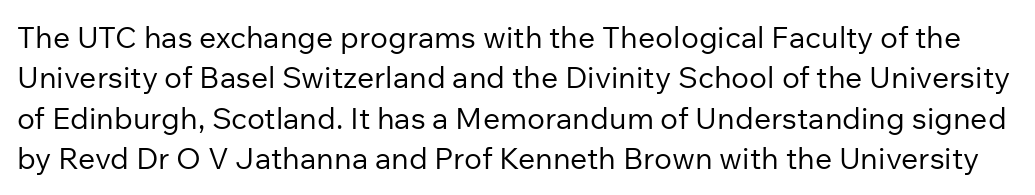
The image shows 30 px regular-weight sans-serif type, upright; set normal line spacing (1.35x), normal letter spacing, not underlined; low stroke contrast and a medium x-height.
